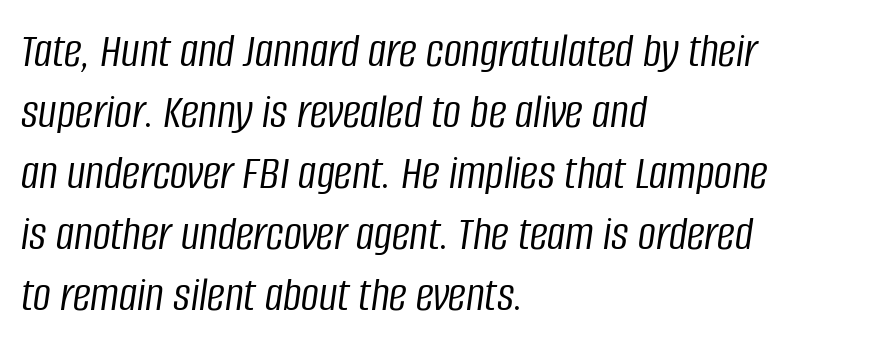
The passage shown leans; its letterforms are oblique. Spacing verdict: proportional, widths tailored to each character. A light-to-regular cut is what we see here. Plain, unruled lines of type.
